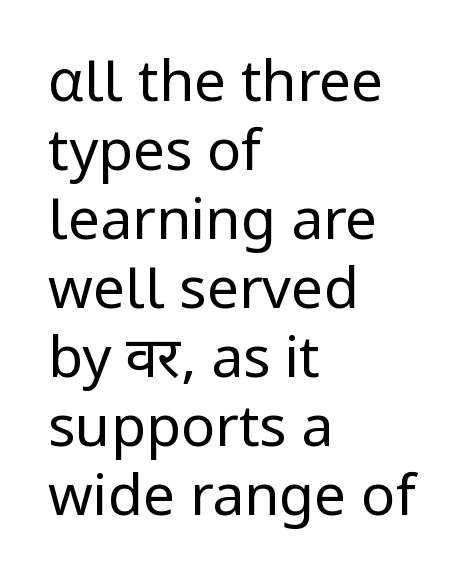
{"serif": "no", "italic": "no", "bold": "no", "weight": "regular", "width": "normal", "stroke_contrast": "low", "x_height": "medium", "monospaced": "no", "underline": "no", "align": "left", "line_spacing_ratio": 1.21, "letter_spacing": "normal", "letter_spacing_em": 0.0, "glyph_px": 57}
